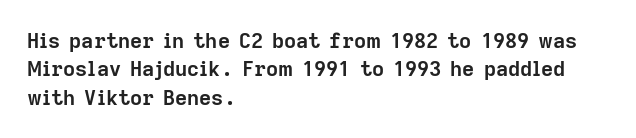
{"italic": "no", "bold": "yes", "underline": "no", "align": "left", "line_spacing": "normal", "line_spacing_ratio": 1.35, "letter_spacing": "normal", "letter_spacing_em": 0.0, "glyph_px": 21}
